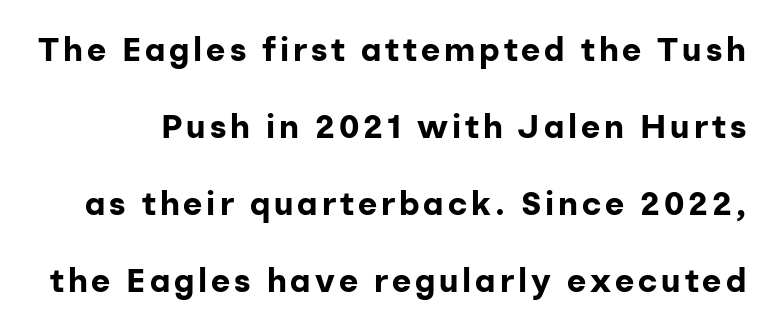
The image shows 33 px bold sans-serif type, upright; set loose line spacing (2.33x), not underlined; low stroke contrast and a medium x-height.
